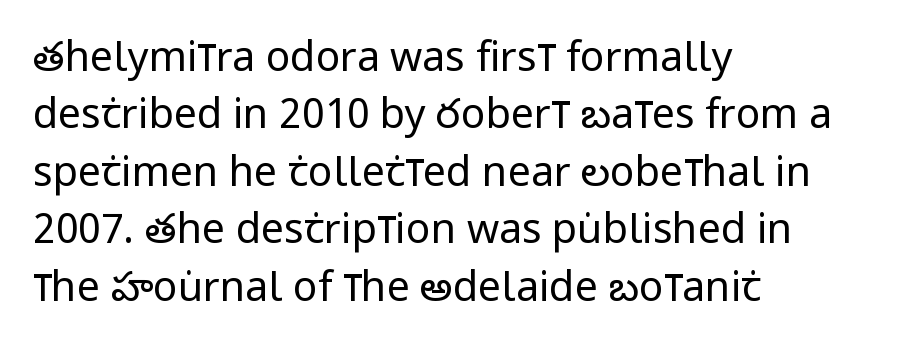
Q: Is the text bold? A: No.
Q: Is the text italic (slanted)? A: No, it is upright.
Q: Is the typeface a serif or a sans-serif typeface? A: Sans-serif.
Q: Is the text underlined? A: No.
Q: How is the paragraph aligned? A: Left-aligned.
Q: Is the spacing between letters normal or unusually wide? A: Normal.
Q: Is the spacing between lines tight, normal or loose? A: Normal.
Q: Width (condensed, normal, or wide)? A: Condensed.
Q: Stroke contrast? A: Low.
Q: x-height? A: Large.
Q: Monospaced? A: No.
